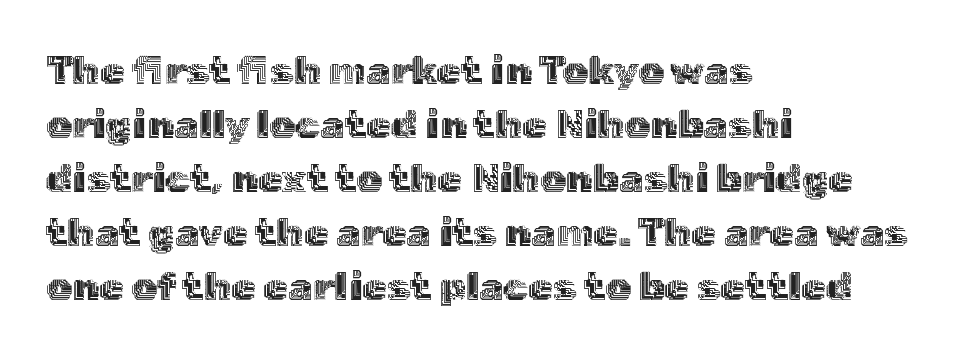
Q: Is the text italic (slanted)? A: No, it is upright.
Q: Is the text underlined? A: No.
Q: How is the paragraph aligned? A: Left-aligned.
Q: Is the spacing between letters normal or unusually wide? A: Normal.
Q: Is the spacing between lines tight, normal or loose? A: Normal.
Q: Width (condensed, normal, or wide)? A: Normal.
Q: x-height? A: Medium.
Q: Monospaced? A: No.
